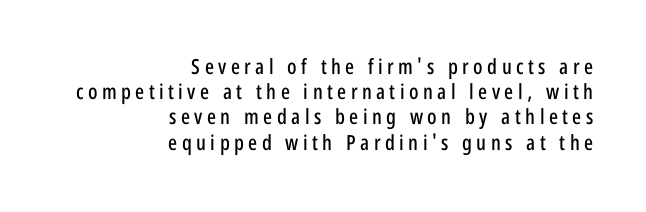
Q: Is the text italic (slanted)? A: No, it is upright.
Q: Is the text underlined? A: No.
Q: How is the paragraph aligned? A: Right-aligned.
Q: Is the spacing between letters normal or unusually wide? A: Unusually wide.
